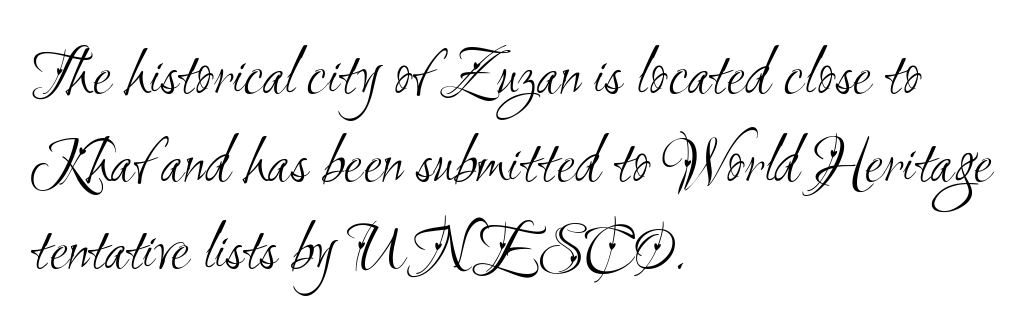
{"serif": "no", "bold": "no", "weight": "light", "width": "condensed", "stroke_contrast": "medium", "x_height": "small", "monospaced": "no", "underline": "no", "align": "left", "line_spacing": "normal", "line_spacing_ratio": 1.29, "letter_spacing": "normal", "letter_spacing_em": 0.0, "glyph_px": 68}
